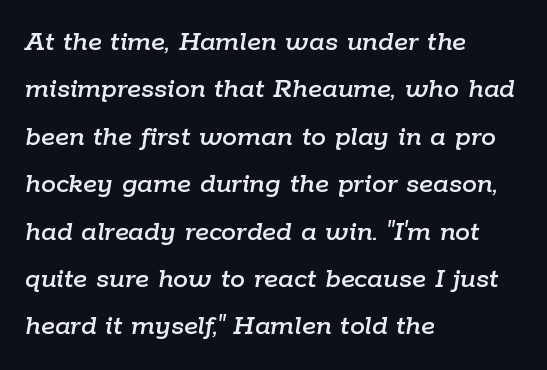
The baseline area is clear. The letterforms sit shoulder to shoulder at normal distance. The axis of the letterforms is tilted away from vertical. Spacing verdict: proportional, widths tailored to each character.
